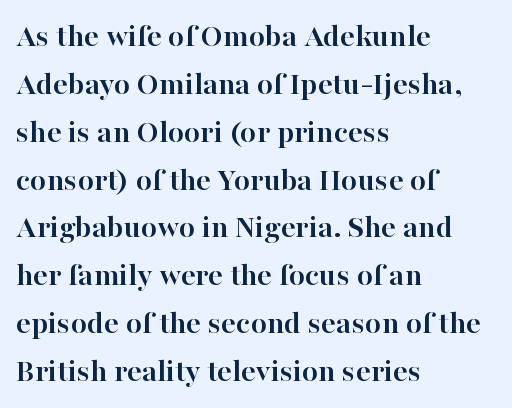
The image shows 33 px semibold serif type, upright; set left-aligned, normal line spacing (1.45x), normal letter spacing, not underlined; high stroke contrast and a medium x-height.
